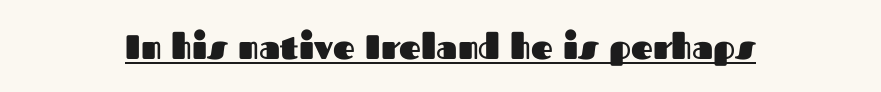
{"serif": "no", "italic": "no", "bold": "yes", "weight": "heavy", "width": "normal", "stroke_contrast": "medium", "x_height": "medium", "monospaced": "no", "underline": "yes", "letter_spacing": "normal", "letter_spacing_em": 0.0, "glyph_px": 34}
